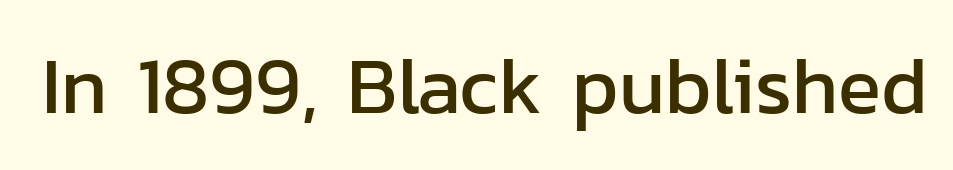
The type family on display is of the sans-serif kind. Short note: letters normally spaced. The rendering uses natural spacing where letterforms have individual widths. Unlike italic type, these characters show no tilt at all. The glyphs are unaccompanied by any horizontal stroke below them.
